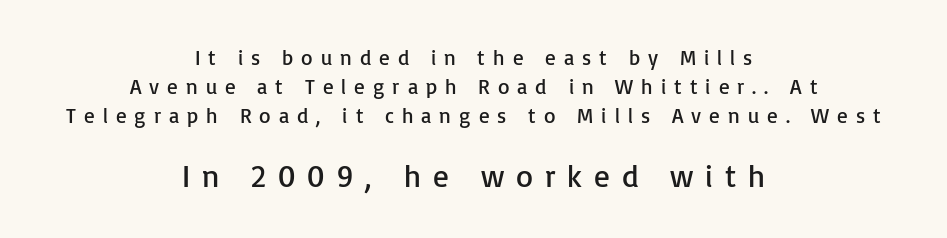
This sample is center-justified, so both line endings float freely. Do the characters align in a grid? No, the font is proportional. Each stroke keeps to a modest, everyday thickness or less. The zone under the glyphs is completely vacant. Tracking value appears strongly positive — letters spread wide.
